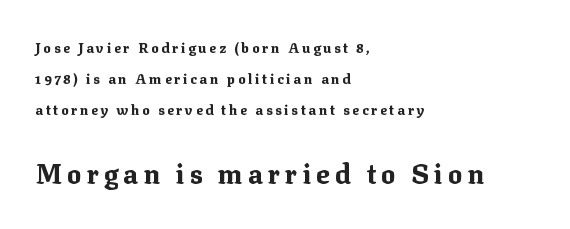
Small over large — that's the arrangement of the two blocks here. Vertically, the passage feels expansive, rows floating well apart. Underline: absent. The face used here has the dense, thick strokes of a bold. This is the regular roman posture of the typeface. All the whitespace from short lines collects on the right.
